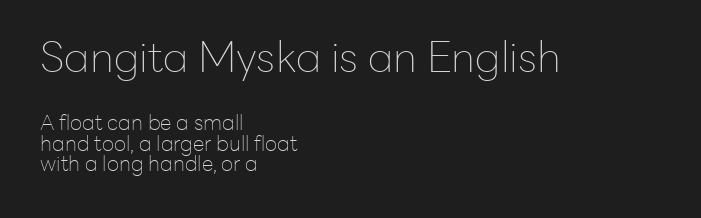
Q: Is the text bold? A: No.
Q: Is the text italic (slanted)? A: No, it is upright.
Q: Is the typeface a serif or a sans-serif typeface? A: Sans-serif.
Q: Is the text underlined? A: No.
Q: How is the paragraph aligned? A: Left-aligned.
Q: Is the spacing between letters normal or unusually wide? A: Normal.
Q: Is the spacing between lines tight, normal or loose? A: Tight.
Q: Which block of text is set in a larger size, the first (top) or the second (bottom)? A: The first (top) one.
Q: Width (condensed, normal, or wide)? A: Normal.
Q: Stroke contrast? A: Low.
Q: x-height? A: Medium.
Q: Monospaced? A: No.
